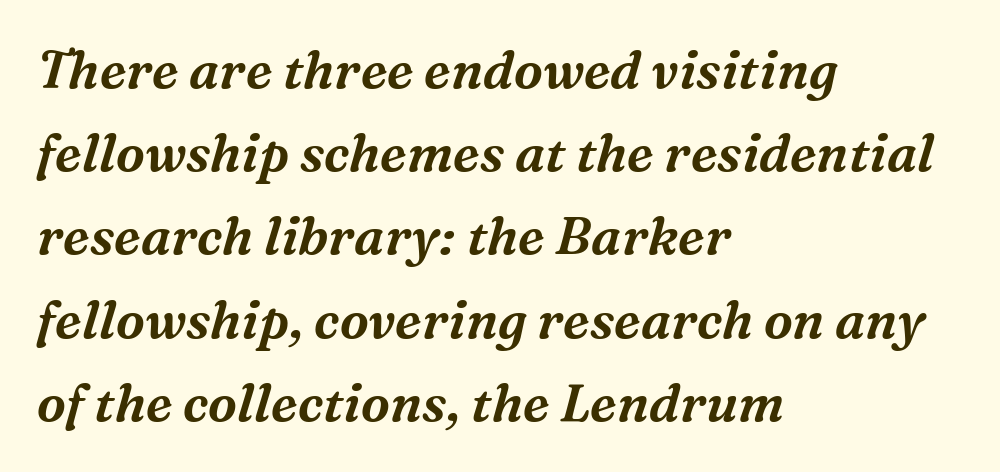
Italic: yes, the glyphs are oblique. Check where the strokes stop: tiny serifs finish them off. Does extra space separate the letters? No, they use regular spacing. Each row of text sits above clean, open space. This sample has the flowing, uneven cadence of proportional lettering. The rag falls on the right side of this text block.
